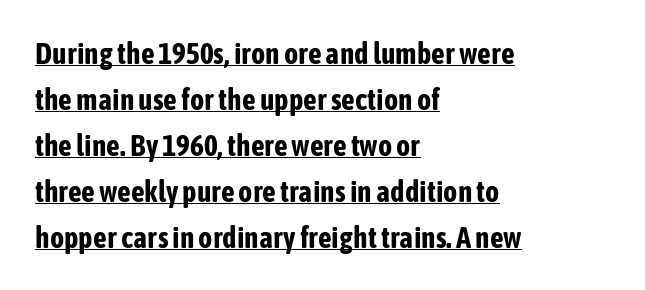
Q: Is the text bold? A: Yes.
Q: Is the text italic (slanted)? A: No, it is upright.
Q: Is the typeface a serif or a sans-serif typeface? A: Sans-serif.
Q: Is the text underlined? A: Yes.
Q: How is the paragraph aligned? A: Left-aligned.
Q: Is the spacing between letters normal or unusually wide? A: Normal.
Q: Is the spacing between lines tight, normal or loose? A: Normal.
Q: Width (condensed, normal, or wide)? A: Condensed.
Q: Stroke contrast? A: Low.
Q: x-height? A: Medium.
Q: Monospaced? A: No.
